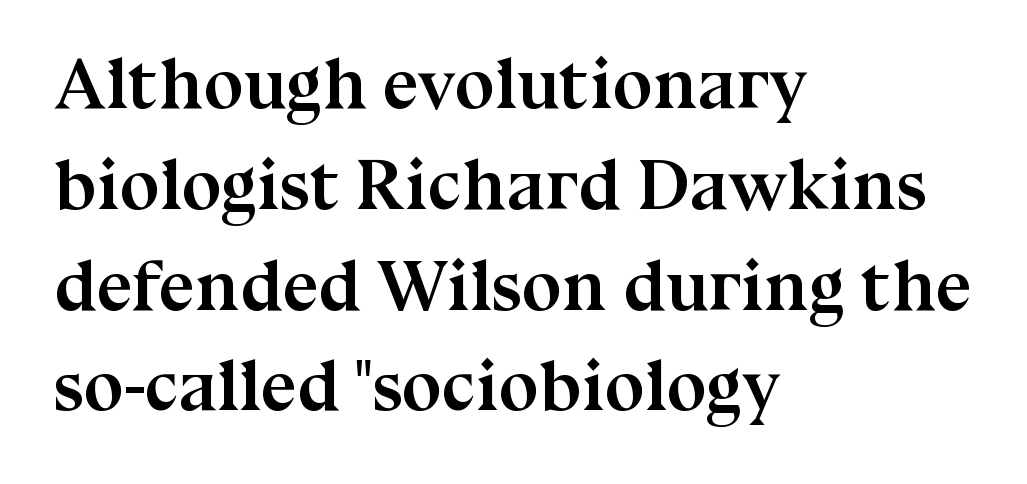
Each line starts at the same left margin while the right side varies. Classification — serif. The foot of each line stays bare and open. The leading is moderate, giving the passage an even texture. The letters advance in unequal steps, a hallmark of proportional type.
